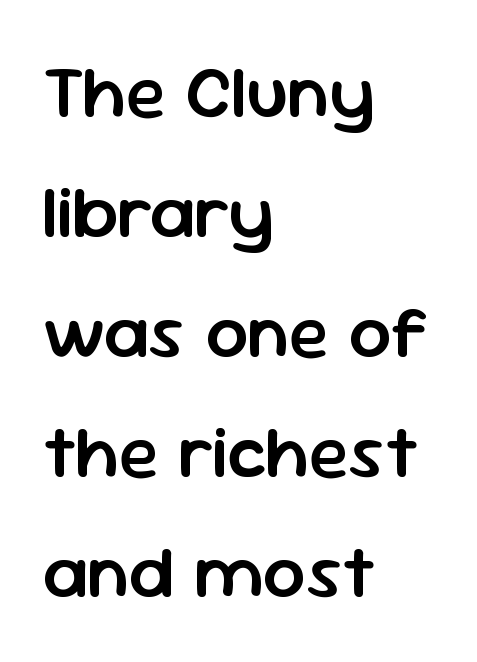
{"serif": "no", "italic": "no", "bold": "semi", "weight": "semibold", "width": "normal", "stroke_contrast": "low", "x_height": "medium", "monospaced": "no", "underline": "no", "align": "left", "line_spacing": "normal", "line_spacing_ratio": 1.6, "letter_spacing": "normal", "letter_spacing_em": 0.0, "glyph_px": 75}
